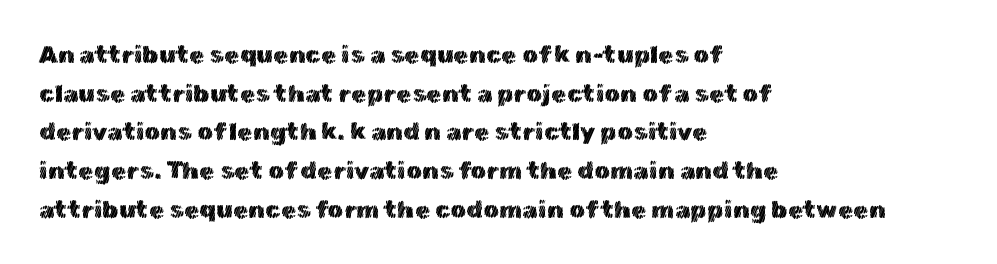
{"italic": "no", "underline": "no", "align": "left", "line_spacing": "normal", "line_spacing_ratio": 1.55, "letter_spacing": "normal", "letter_spacing_em": 0.0, "glyph_px": 25}
